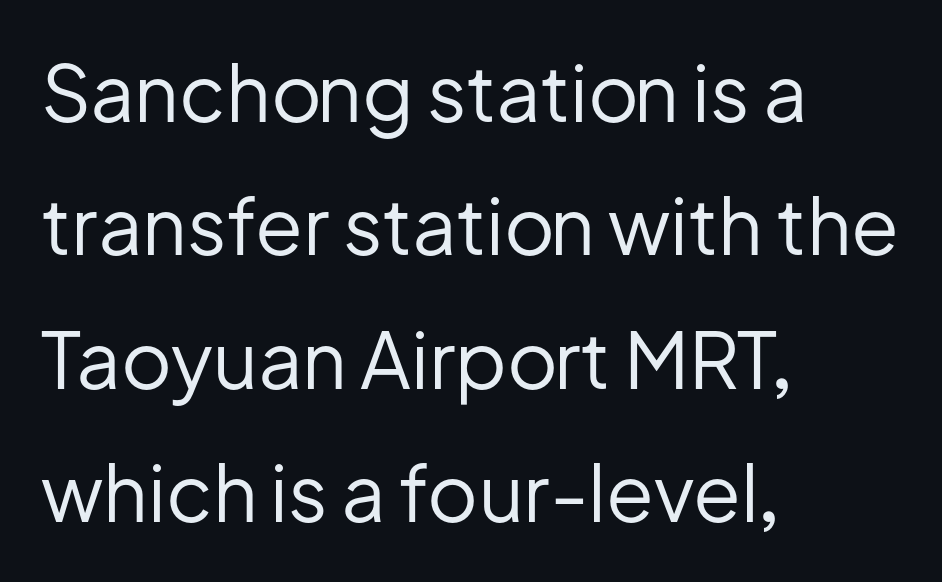
The image shows 78 px regular-weight sans-serif type, upright; set left-aligned, line spacing 1.71x, normal letter spacing, not underlined; low stroke contrast and a medium x-height.
